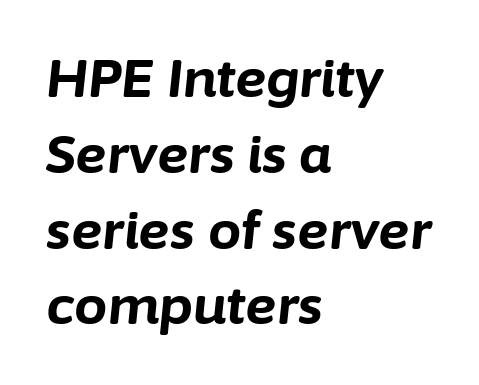
The image shows 53 px bold type, italic (leaning right); set left-aligned, normal line spacing (1.43x), normal letter spacing, not underlined; low stroke contrast and a medium x-height.
